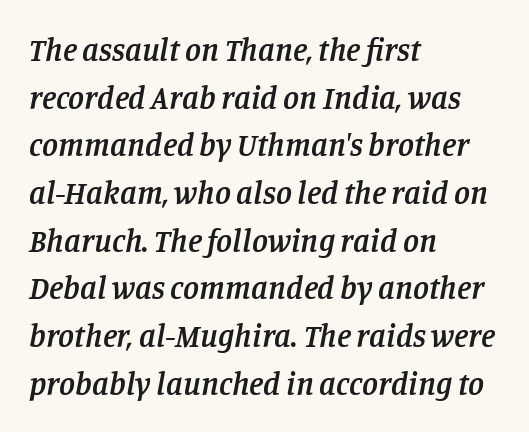
A classic flush-left, rag-right setting is used for this passage. Varying glyph widths throughout — classic text-font behaviour. The font family rendered here belongs to the serif group. The type is set solid horizontally, with unmodified tracking.
